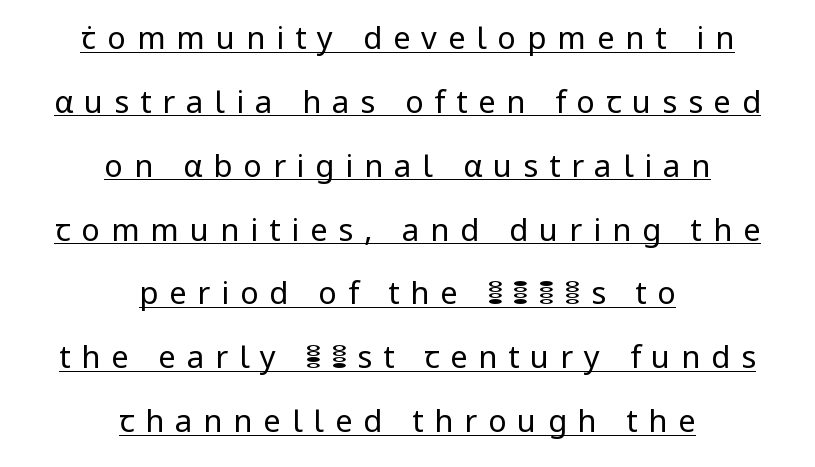
The image shows 31 px regular-weight sans-serif type, upright; set centered, loose line spacing (2.06x), unusually wide letter spacing (+0.35 em), underlined; low stroke contrast and a medium x-height.
